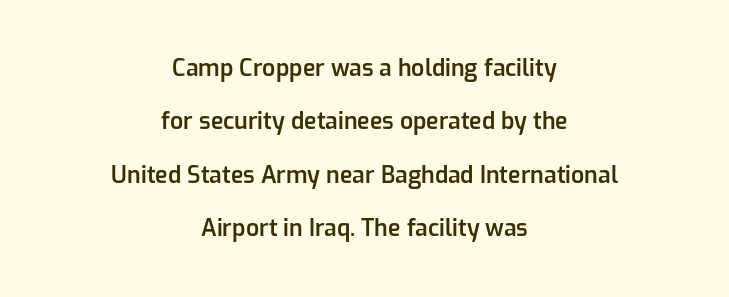
{"italic": "no", "bold": "semi", "underline": "no", "align": "center", "line_spacing": "loose", "line_spacing_ratio": 2.32, "letter_spacing": "normal", "letter_spacing_em": 0.0, "glyph_px": 23}
